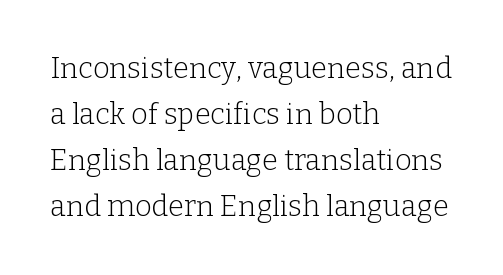
{"serif": "yes", "italic": "no", "bold": "no", "weight": "light", "width": "normal", "stroke_contrast": "low", "x_height": "medium", "monospaced": "no", "underline": "no", "align": "left", "line_spacing": "normal", "line_spacing_ratio": 1.59, "letter_spacing": "normal", "letter_spacing_em": 0.0, "glyph_px": 29}
